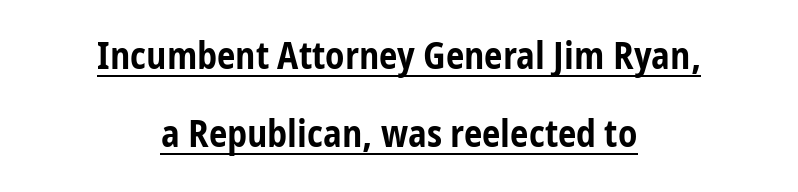
{"serif": "no", "italic": "no", "bold": "yes", "weight": "bold", "width": "condensed", "stroke_contrast": "low", "x_height": "medium", "monospaced": "no", "underline": "yes", "align": "center", "line_spacing": "loose", "line_spacing_ratio": 2.12, "letter_spacing": "normal", "letter_spacing_em": 0.0, "glyph_px": 37}
